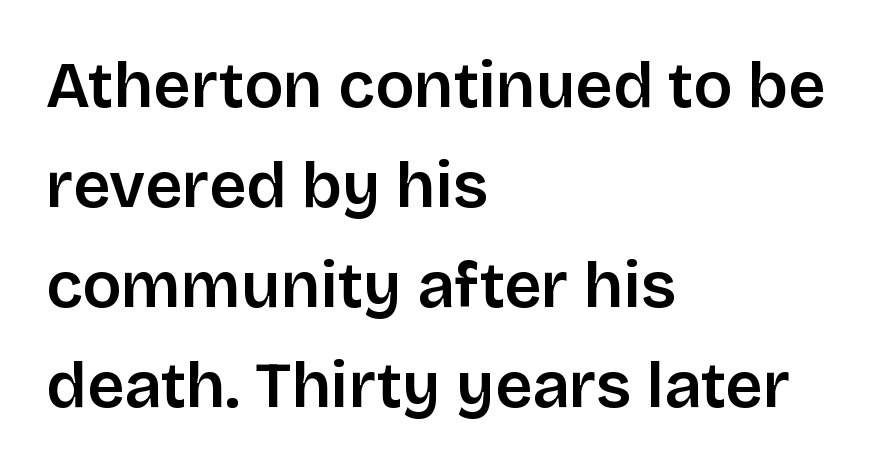
Each letter keeps its own natural width here, so spacing adapts to shape. Honestly, there is no underline to notice here at all. Casual observation: everything's shoved over to the left. Letterform terminals end flat and unadorned throughout the passage.
